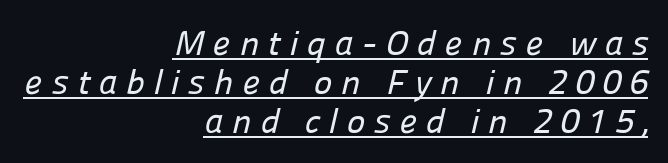
The image shows 35 px sans-serif type; set right-aligned, tight line spacing (1.11x), unusually wide letter spacing (+0.25 em), underlined; low stroke contrast and a medium x-height.
